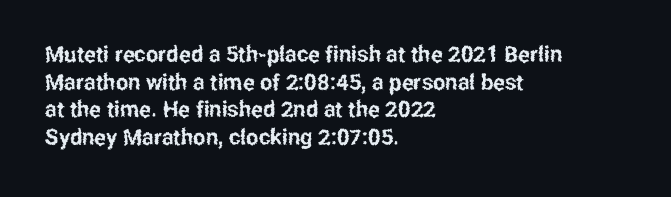
Regarding leading, the lines here are spaced in the standard way. The space beneath each line is pristine and unruled. Tracking value appears to be zero — textbook default spacing. The setting favours the left margin, as ordinary paragraphs usually do.
